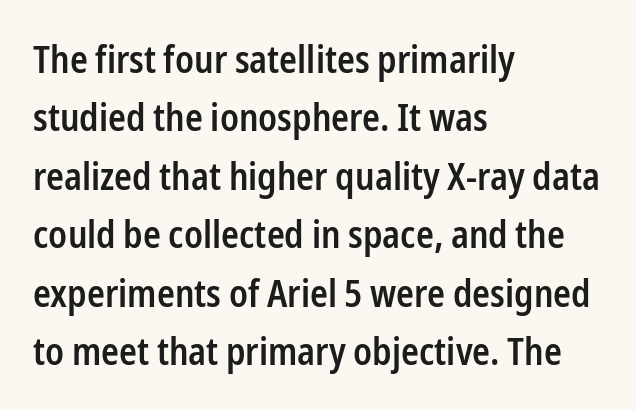
A typesetter would call this leading conventional body-copy spacing. Is there any slant? The stems are plumb. Between one letter and the next there's only the usual sliver of space. This sample is left-justified, so line endings fall wherever the words run out. The face used here is proportionally spaced, like ordinary book or web type. Glance below the letters and you will spot only blank space.
